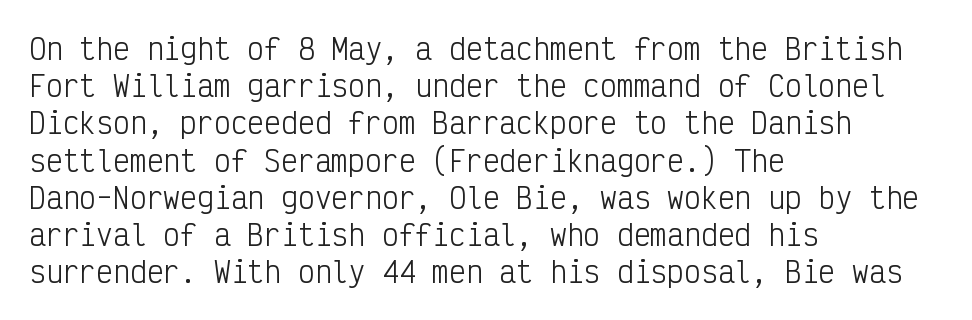
Q: Is the text bold? A: No.
Q: Is the text italic (slanted)? A: No, it is upright.
Q: Is the typeface a serif or a sans-serif typeface? A: Sans-serif.
Q: Is the text underlined? A: No.
Q: How is the paragraph aligned? A: Left-aligned.
Q: Is the spacing between letters normal or unusually wide? A: Normal.
Q: Is the spacing between lines tight, normal or loose? A: Normal.
Q: Width (condensed, normal, or wide)? A: Condensed.
Q: Stroke contrast? A: Low.
Q: x-height? A: Medium.
Q: Monospaced? A: Yes.
